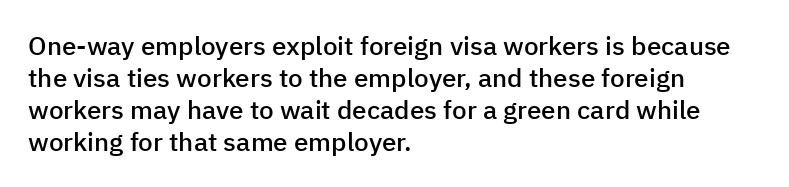
{"italic": "no", "bold": "semi", "underline": "no", "align": "left", "line_spacing_ratio": 1.23, "letter_spacing": "normal", "letter_spacing_em": 0.0, "glyph_px": 26}
